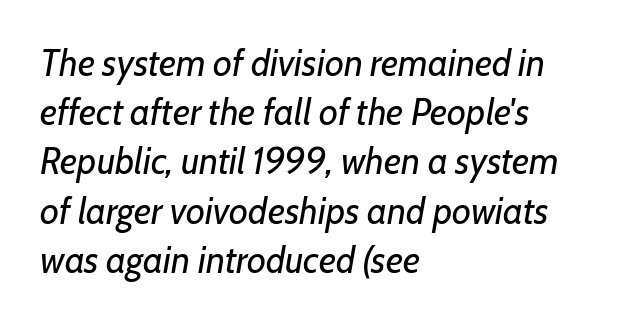
Q: Is the text bold? A: No.
Q: Is the text italic (slanted)? A: Yes, it leans right by about 7 degrees.
Q: Is the text underlined? A: No.
Q: How is the paragraph aligned? A: Left-aligned.
Q: Is the spacing between letters normal or unusually wide? A: Normal.
Q: Is the spacing between lines tight, normal or loose? A: Normal.
Q: Width (condensed, normal, or wide)? A: Normal.
Q: Stroke contrast? A: Low.
Q: x-height? A: Medium.
Q: Monospaced? A: No.
